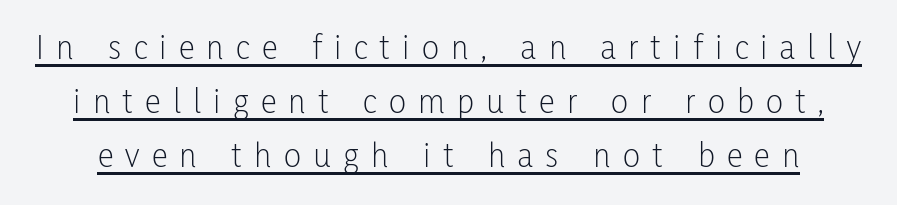
Unlike italic type, these characters show no tilt at all. To sum up the face: it is a sans, with no serifs. Caption: lettering with a line underneath. Compared with a typical body face, this is equally light or lighter still. The rows are spaced the way most documents space them. Spacing verdict: proportional, widths tailored to each character.
